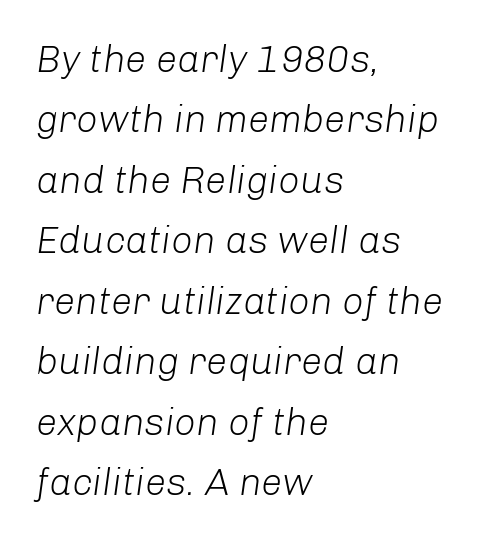
Underline: absent. Between one letter and the next there's only the usual sliver of space. One-word summary of the alignment: left. Do the characters align in a grid? No, the font is proportional.
